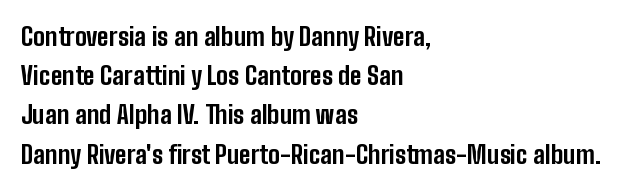
There is no visible air inserted between adjacent glyphs. This sample is left-justified, so line endings fall wherever the words run out. Normally led — the rows are evenly, conventionally spaced. The lettering holds an erect, upright posture throughout.
